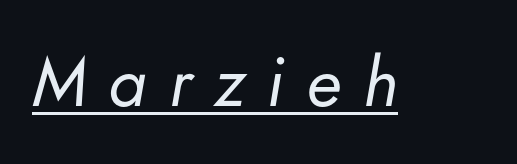
{"italic": "yes", "lean": "right", "slant_degrees": 5, "bold": "no", "weight": "regular", "width": "normal", "stroke_contrast": "low", "x_height": "small", "monospaced": "no", "underline": "yes", "letter_spacing": "wide", "letter_spacing_em": 0.32, "glyph_px": 69}
